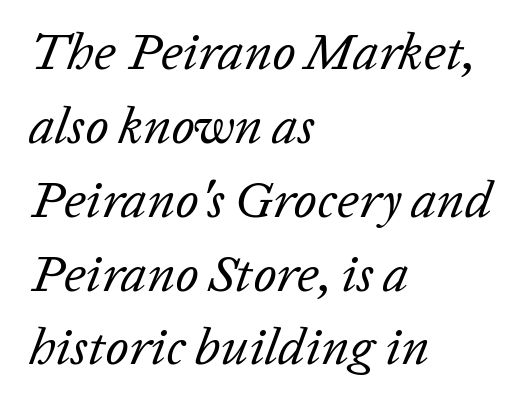
The image shows 52 px regular-weight type, italic (leaning right); set left-aligned, normal line spacing (1.42x), normal letter spacing, not underlined; low stroke contrast and a medium x-height.
